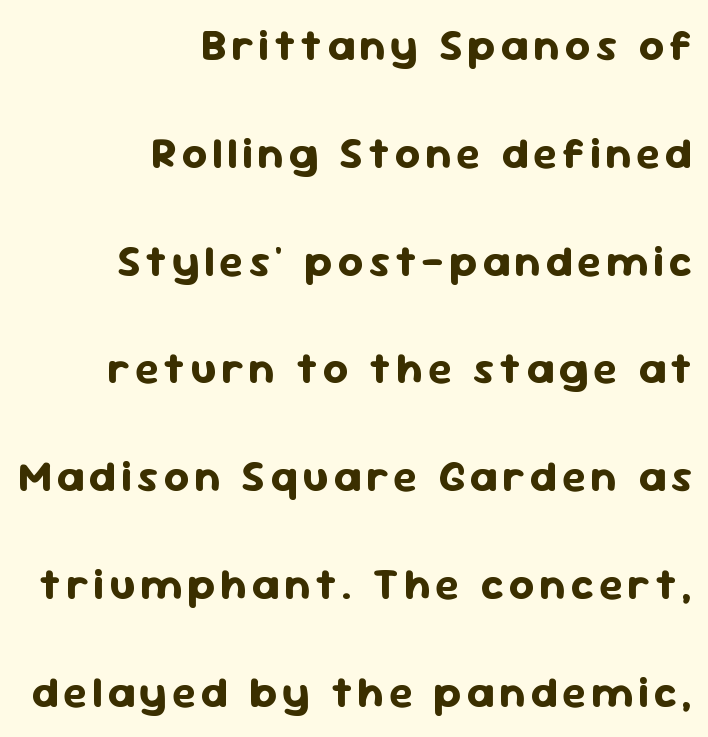
The image shows 44 px bold sans-serif type, upright; set right-aligned, loose line spacing (2.45x), not underlined; low stroke contrast and a medium x-height.
